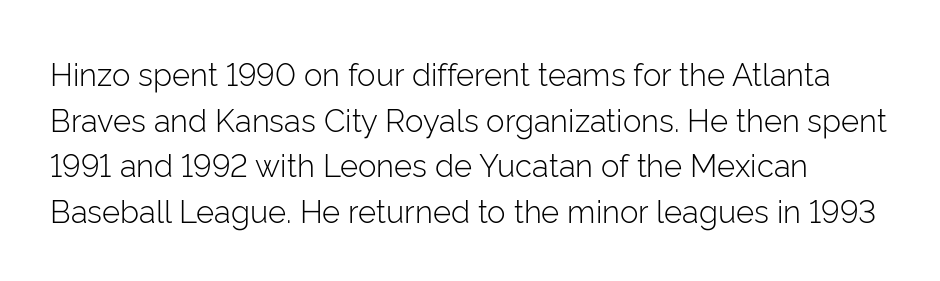
{"serif": "no", "italic": "no", "bold": "no", "weight": "light", "width": "normal", "stroke_contrast": "low", "x_height": "medium", "monospaced": "no", "underline": "no", "line_spacing": "normal", "line_spacing_ratio": 1.47, "letter_spacing": "normal", "letter_spacing_em": 0.0, "glyph_px": 31}
